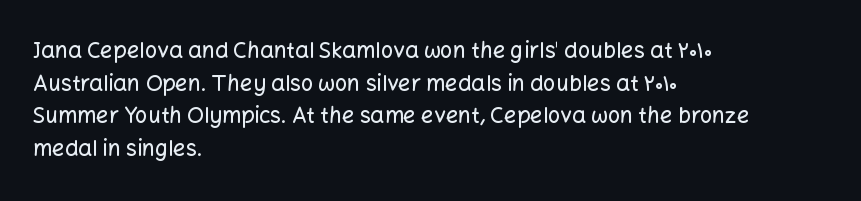
Q: Is the text italic (slanted)? A: No, it is upright.
Q: Is the text underlined? A: No.
Q: How is the paragraph aligned? A: Left-aligned.
Q: Is the spacing between letters normal or unusually wide? A: Normal.
Q: Is the spacing between lines tight, normal or loose? A: Normal.
